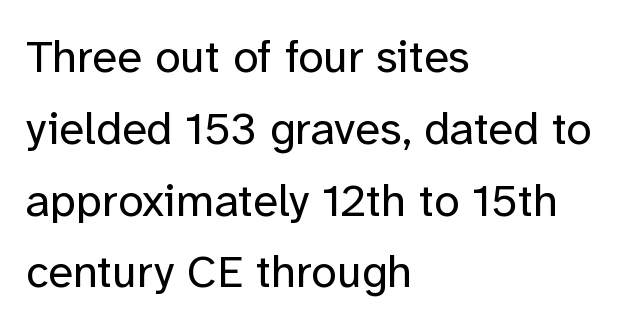
Quick note: interline space is typical. A clean baseline with only descenders dipping below it. Summary of weight: not heavy and not bold. The letters advance in unequal steps, a hallmark of proportional type. The rag falls on the right side of this text block. The passage shown has conventional tracking throughout.
